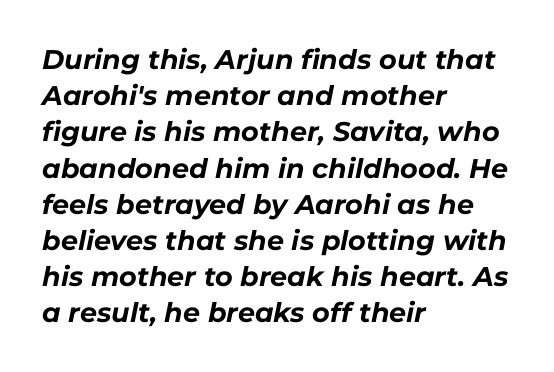
Q: Is the text bold? A: Yes.
Q: Is the text italic (slanted)? A: Yes, it leans right by about 11 degrees.
Q: Is the text underlined? A: No.
Q: How is the paragraph aligned? A: Left-aligned.
Q: Is the spacing between letters normal or unusually wide? A: Normal.
Q: Is the spacing between lines tight, normal or loose? A: Normal.
